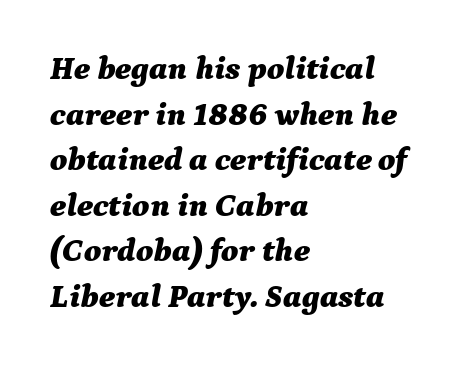
{"italic": "yes", "lean": "right", "slant_degrees": 9, "bold": "yes", "weight": "bold", "width": "normal", "stroke_contrast": "medium", "x_height": "medium", "monospaced": "no", "underline": "no", "align": "left", "line_spacing": "normal", "line_spacing_ratio": 1.38, "letter_spacing": "normal", "letter_spacing_em": 0.0, "glyph_px": 33}
